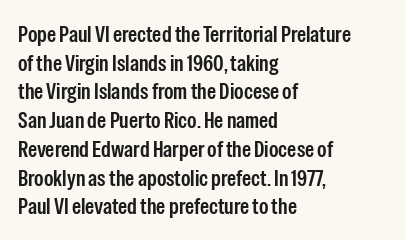
The specimen omits any rule beneath the text block's lines. The type sits square on the baseline with zero lean. This block has exactly the height ordinary leading produces. Does extra space separate the letters? No, they use regular spacing.
